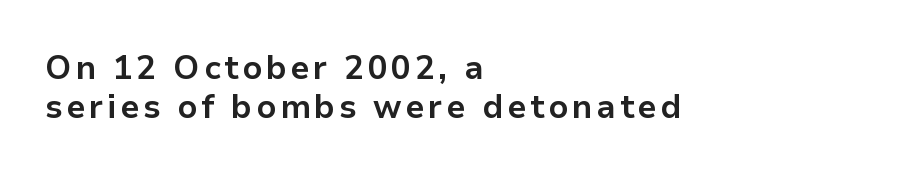
{"serif": "no", "italic": "no", "bold": "yes", "weight": "bold", "width": "normal", "stroke_contrast": "low", "x_height": "medium", "monospaced": "no", "underline": "no", "align": "left", "line_spacing_ratio": 1.19, "glyph_px": 33}
